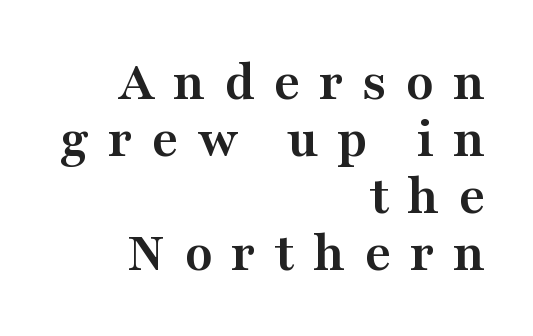
Q: Is the text bold? A: Yes.
Q: Is the text italic (slanted)? A: No, it is upright.
Q: Is the typeface a serif or a sans-serif typeface? A: Serif.
Q: Is the text underlined? A: No.
Q: How is the paragraph aligned? A: Right-aligned.
Q: Is the spacing between letters normal or unusually wide? A: Unusually wide.
Q: Is the spacing between lines tight, normal or loose? A: Tight.
Q: Width (condensed, normal, or wide)? A: Wide.
Q: Stroke contrast? A: Medium.
Q: x-height? A: Medium.
Q: Monospaced? A: No.
